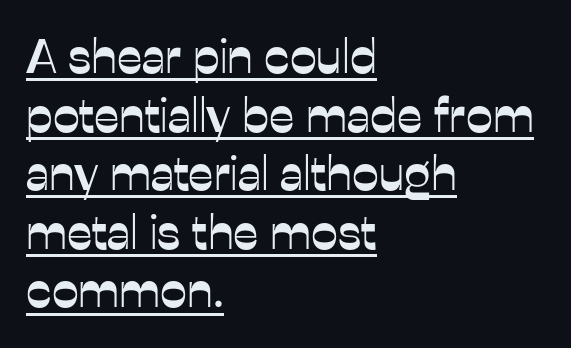
{"serif": "no", "italic": "no", "width": "normal", "stroke_contrast": "low", "x_height": "medium", "monospaced": "no", "underline": "yes", "align": "left", "line_spacing_ratio": 1.22, "letter_spacing": "normal", "letter_spacing_em": 0.0, "glyph_px": 48}
